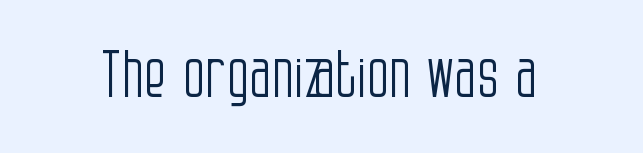
You could not count columns in this text — the font is proportionally spaced. The foot of each line stays bare and open. Stem width sits at or under what a default text font uses. Is there any slant? The stems are plumb. The font family rendered here belongs to the sans-serif group.
